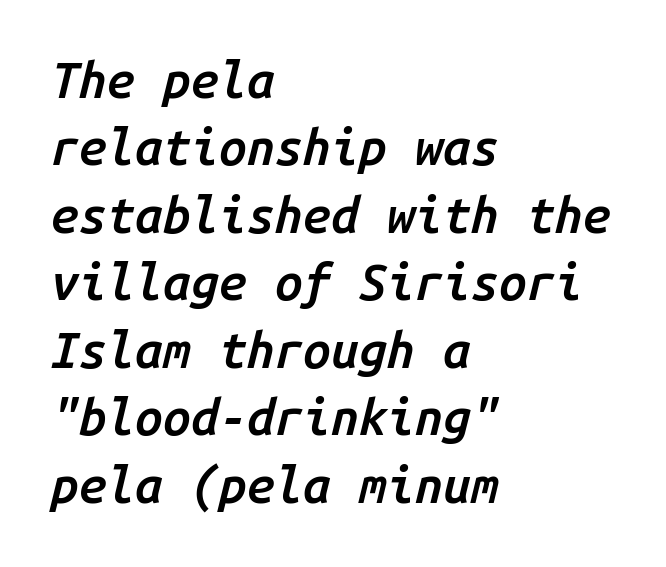
Does the weight exceed regular? Yes, but only to semibold. The type is set solid horizontally, with unmodified tracking. The glyphs look as if they've been sheared to an angle. These lines are set flush left with a ragged right edge. The rendering uses a moderate line-height, typical for paragraphs.
